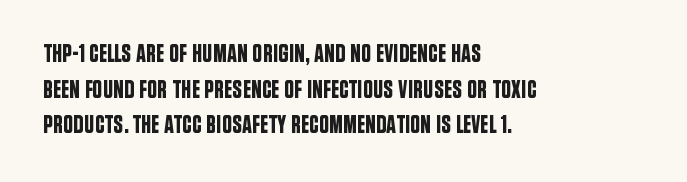
Glyph-to-glyph distance matches everyday printed text. The baseline area is clear. These lines are set flush left with a ragged right edge. Designer's note — italics off, roman on. The rendering uses a moderate line-height, typical for paragraphs.
